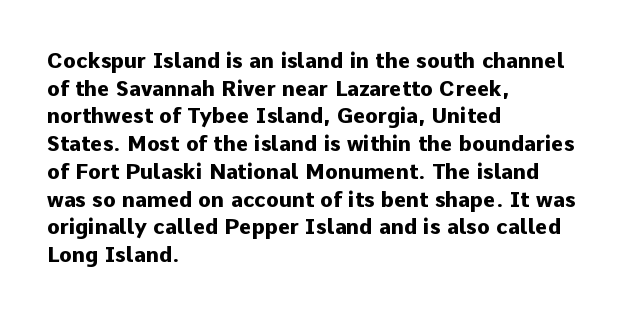
{"italic": "no", "bold": "yes", "underline": "no", "align": "left", "line_spacing": "normal", "line_spacing_ratio": 1.32, "letter_spacing": "normal", "letter_spacing_em": 0.0, "glyph_px": 21}
